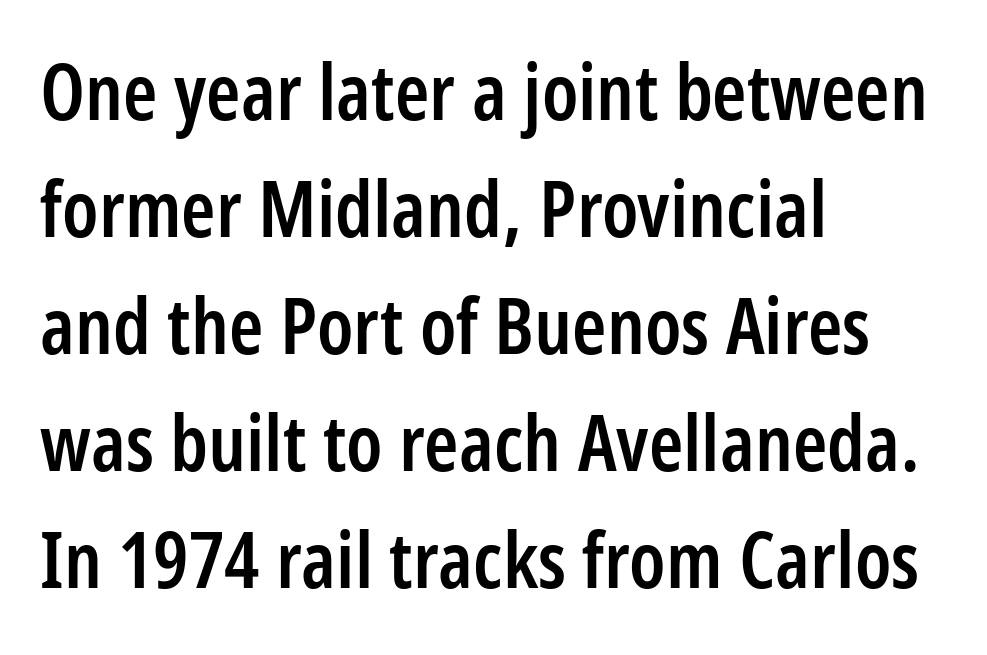
{"serif": "no", "italic": "no", "bold": "semi", "weight": "semibold", "width": "condensed", "stroke_contrast": "low", "x_height": "medium", "monospaced": "no", "underline": "no", "align": "left", "line_spacing": "normal", "line_spacing_ratio": 1.5, "letter_spacing": "normal", "letter_spacing_em": 0.0, "glyph_px": 78}
